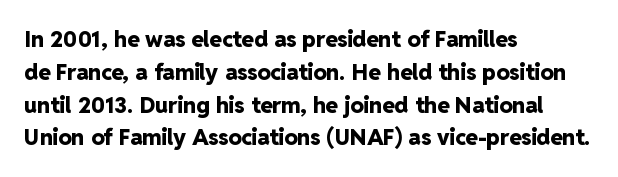
Nobody touched the tracking dial on this one. Alignment: flush left. Tall strokes in this sample are plumb rather than angled. Weight: bold.
